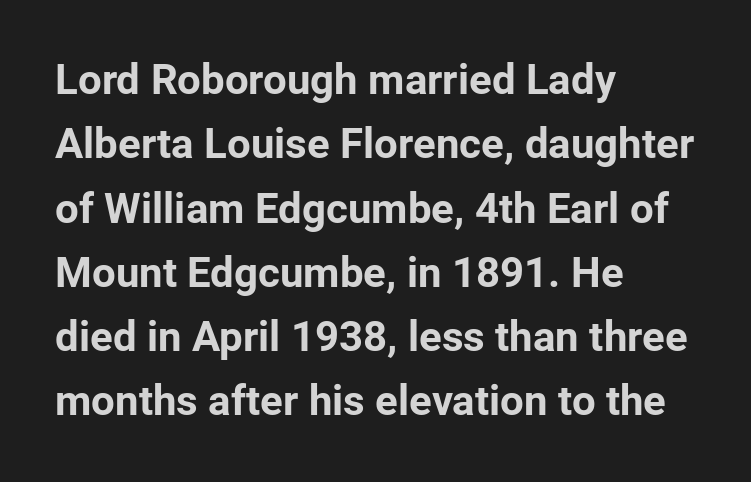
Any mark beneath the type? The region is blank. The face used here has the dense, thick strokes of a bold. Alignment: flush left. This rendering employs a face without finishing strokes, i.e., a sans-serif. Words appear dense and cohesive because spacing is normal. How would I describe the line gaps? Plain and ordinary.
